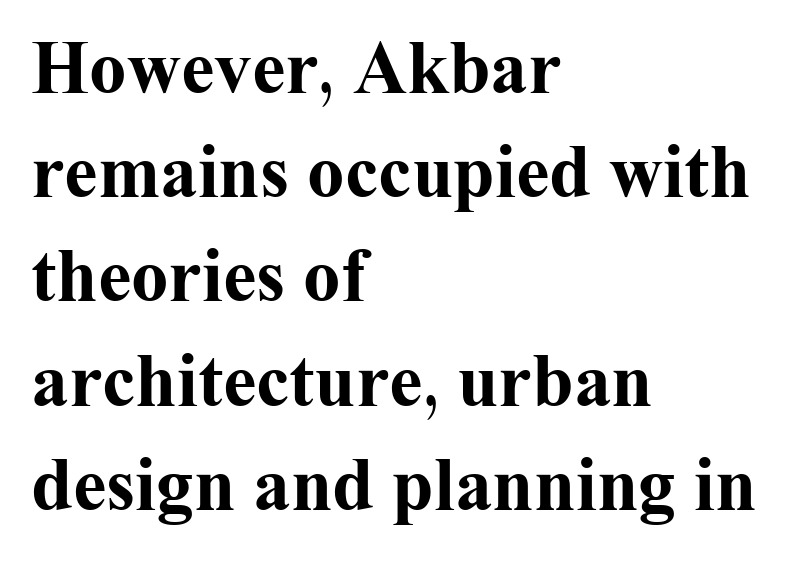
Q: Is the text bold? A: Yes.
Q: Is the text italic (slanted)? A: No, it is upright.
Q: Is the typeface a serif or a sans-serif typeface? A: Serif.
Q: Is the text underlined? A: No.
Q: How is the paragraph aligned? A: Left-aligned.
Q: Is the spacing between letters normal or unusually wide? A: Normal.
Q: Is the spacing between lines tight, normal or loose? A: Normal.
Q: Width (condensed, normal, or wide)? A: Normal.
Q: Stroke contrast? A: Medium.
Q: x-height? A: Medium.
Q: Monospaced? A: No.
